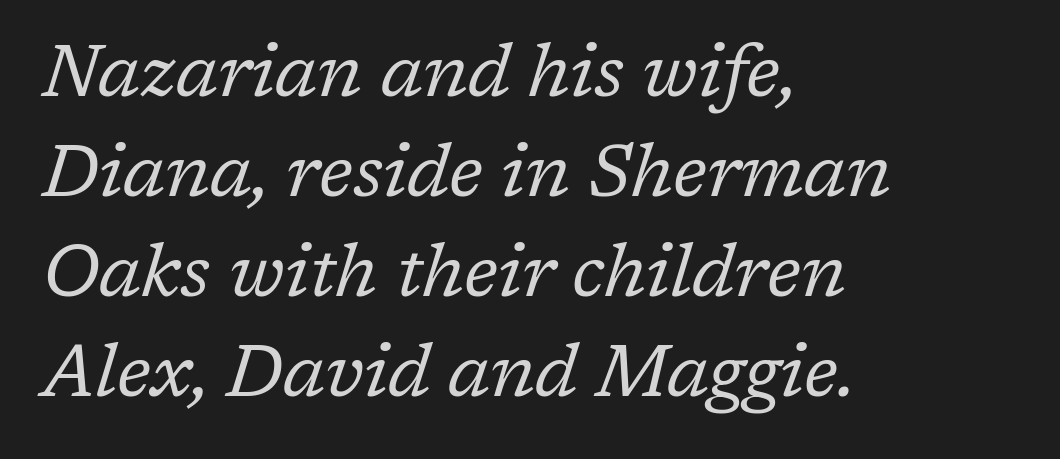
Q: Is the text bold? A: No.
Q: Is the text italic (slanted)? A: Yes, it leans right by about 17 degrees.
Q: Is the typeface a serif or a sans-serif typeface? A: Serif.
Q: Is the text underlined? A: No.
Q: How is the paragraph aligned? A: Left-aligned.
Q: Is the spacing between letters normal or unusually wide? A: Normal.
Q: Is the spacing between lines tight, normal or loose? A: Normal.
Q: Width (condensed, normal, or wide)? A: Normal.
Q: Stroke contrast? A: Low.
Q: x-height? A: Medium.
Q: Monospaced? A: No.
